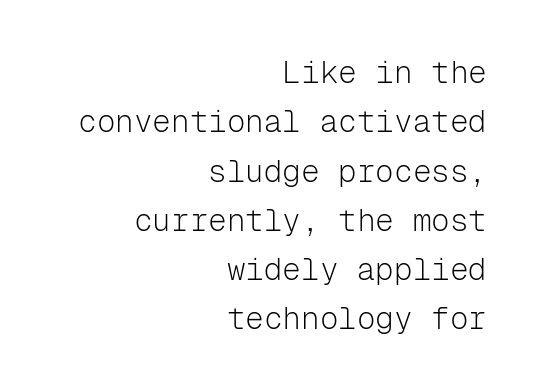
{"serif": "no", "italic": "no", "bold": "no", "weight": "light", "width": "normal", "stroke_contrast": "low", "x_height": "medium", "monospaced": "yes", "underline": "no", "align": "right", "line_spacing": "normal", "line_spacing_ratio": 1.59, "letter_spacing": "normal", "letter_spacing_em": 0.0, "glyph_px": 31}
